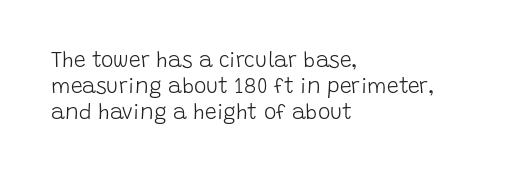
The image shows 21 px text type, upright; set left-aligned, line spacing 1.24x, normal letter spacing, not underlined.
